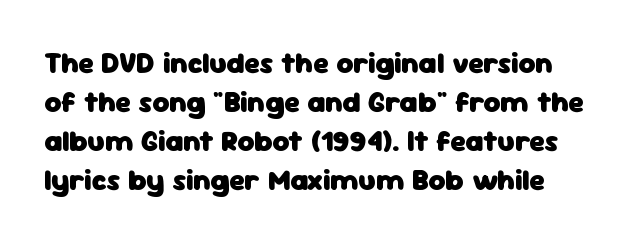
The image shows 29 px heavy sans-serif type, upright; set normal line spacing (1.34x), normal letter spacing, not underlined; low stroke contrast and a medium x-height.
